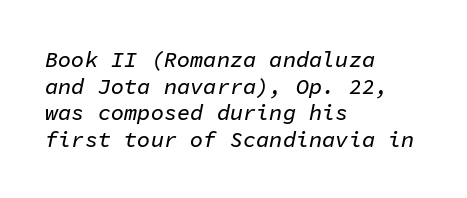
In terms of posture, this sample is oblique. Between one letter and the next there's only the usual sliver of space. Leftover space on each line is placed entirely after the last word. The string is rendered with underlining switched off.
